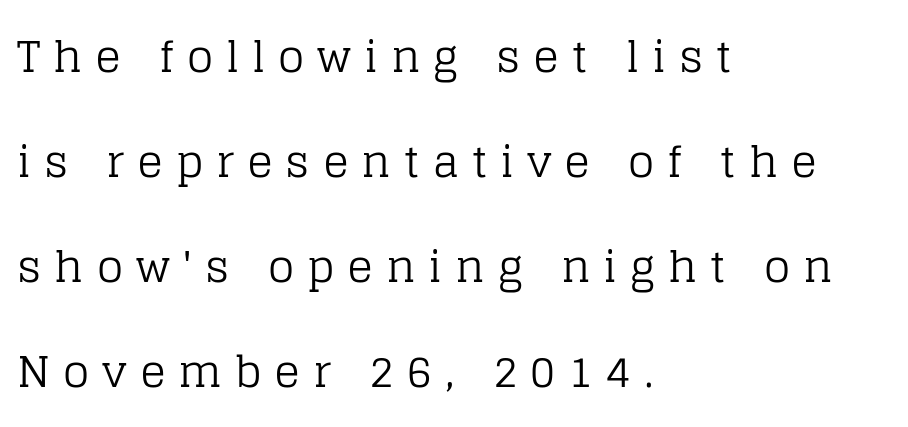
These lines are rendered in a variable-pitch font. Heaviness? Minimal to ordinary, like unemphasized prose. Rule under the text: the space is simply empty. Between one letter and the next there's a generous, obvious gap.
